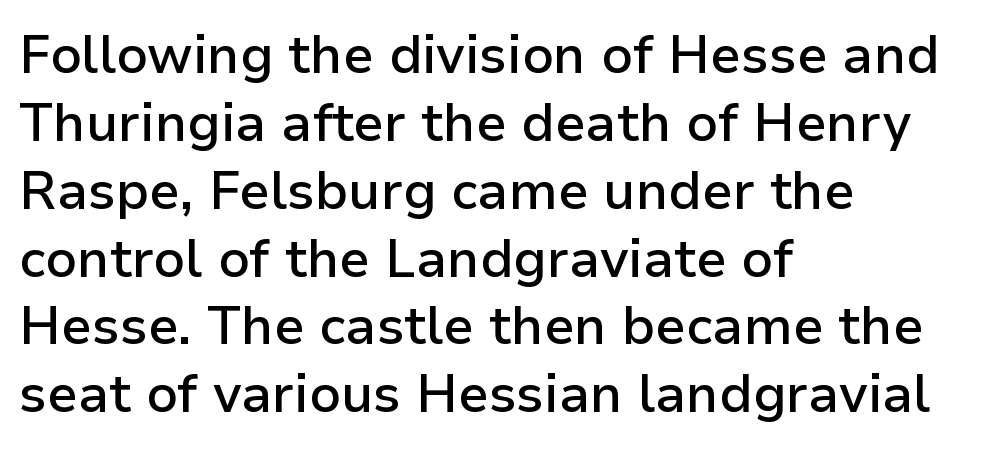
Do the characters align in a grid? No, the font is proportional. You can tell from the bare stems that sans-serif type was used. Slightly chunky letters — semibold, I'd say, not full bold. Any mark beneath the type? The region is blank. What's the leading like? Ordinary, nothing unusual. Tracking here is standard; glyphs follow each other at the usual distance.
